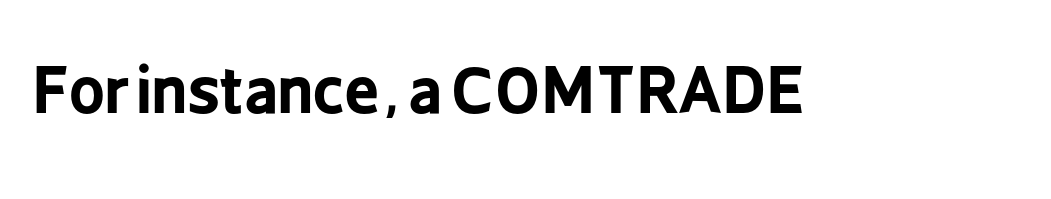
The image shows 62 px bold, condensed sans-serif type, upright; set normal letter spacing, not underlined; low stroke contrast and a medium x-height.
